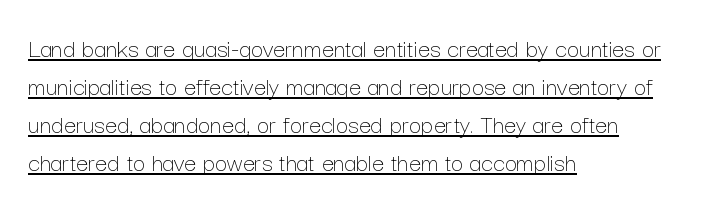
If you drew a ruler down the left edge, every line would touch it. A typesetter would call this zero additional tracking. The passage shown is not bold in any degree. Caption: lettering with a line underneath. Does the leading feel generous? No, just average. Do the letters lean? They stand straight.
